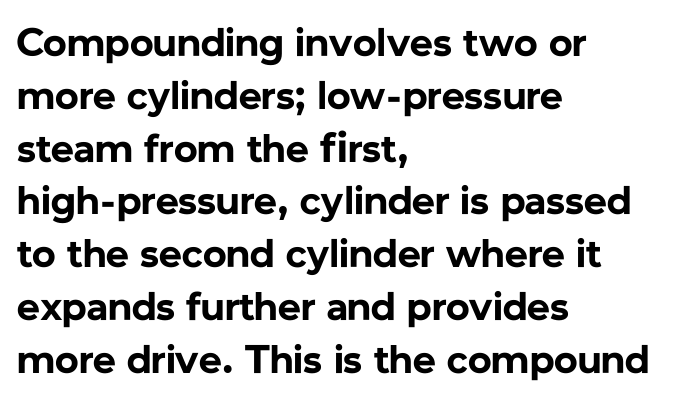
Rendered with straight, roman letterforms. Descender tails drop into unmarked territory. Leading: standard. The rendering shows plain stroke endings on the letterforms — a sans-serif design. Pretty heavy lettering here — definitely bold. Compared with a centered layout, this one pins lines to the left instead.
